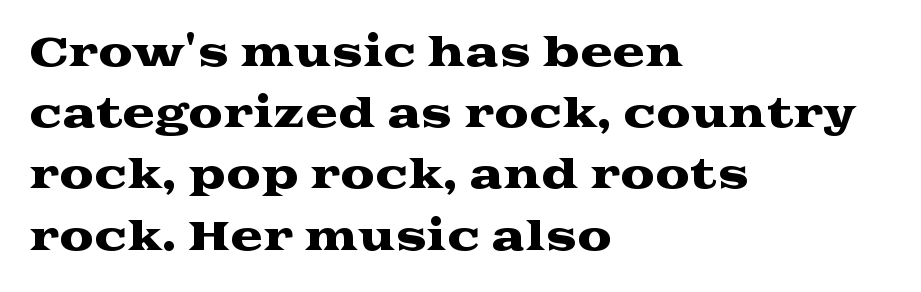
Every row of glyphs begins at an identical x-position on the left. Is this a fixed-width face? No — the glyphs have proportional, varying widths. Unmarked baselines from the first word to the last. The typography opts for an upright posture over an oblique one. The designer left line spacing at the default.
